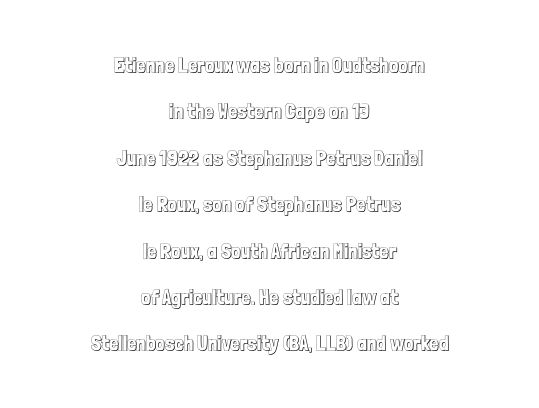
The image shows 21 px text type, upright; set centered, loose line spacing (2.21x), normal letter spacing, not underlined.
